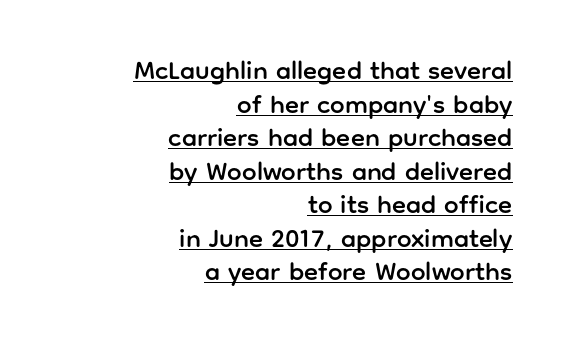
The image shows 26 px text type, upright; set right-aligned, normal line spacing (1.29x), normal letter spacing, underlined.
